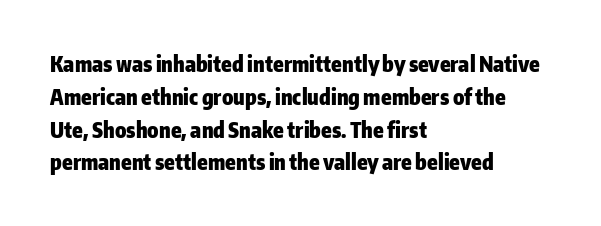
The image shows 21 px bold type, upright; set left-aligned, normal line spacing (1.56x), normal letter spacing, not underlined.
